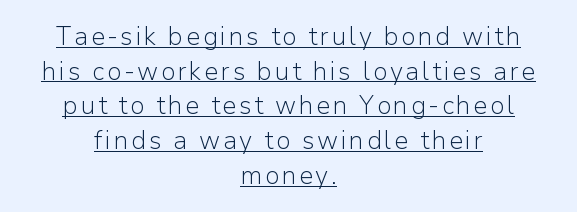
The image shows 25 px text type, upright; set centered, normal line spacing (1.39x), underlined.
